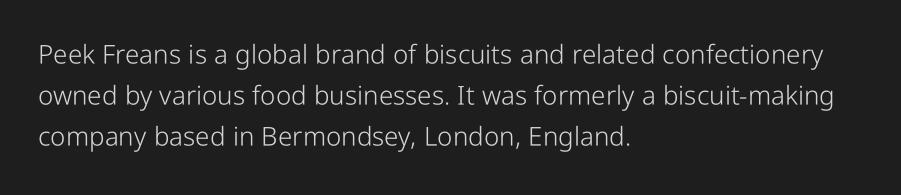
The words here are not underlined. Unbolded letterforms with no extra heft. Quick note: interline space is typical. These lines stack with their left ends in a neat column. Ordinary non-slanted type is in use. Here the glyphs are tracked normally, forming tight word shapes.
